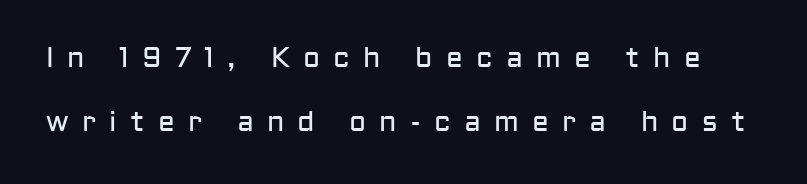
It's the straight-up-and-down kind of type. Unmarked baselines from the first word to the last. Spacing verdict: proportional, widths tailored to each character. Regarding serifs, this sample does without them. Unbolded letterforms with no extra heft.
